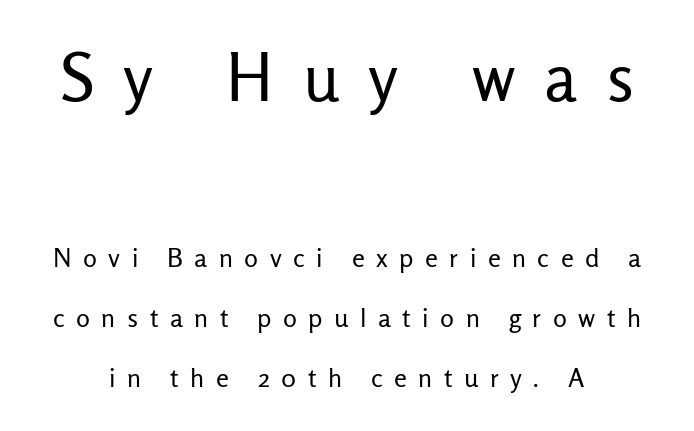
The block of text is sparse from top to bottom, with ample space between rows. Note: no serifs on the glyphs. The glyphs are unaccompanied by any horizontal stroke below them. You could not count columns in this text — the font is proportionally spaced.
